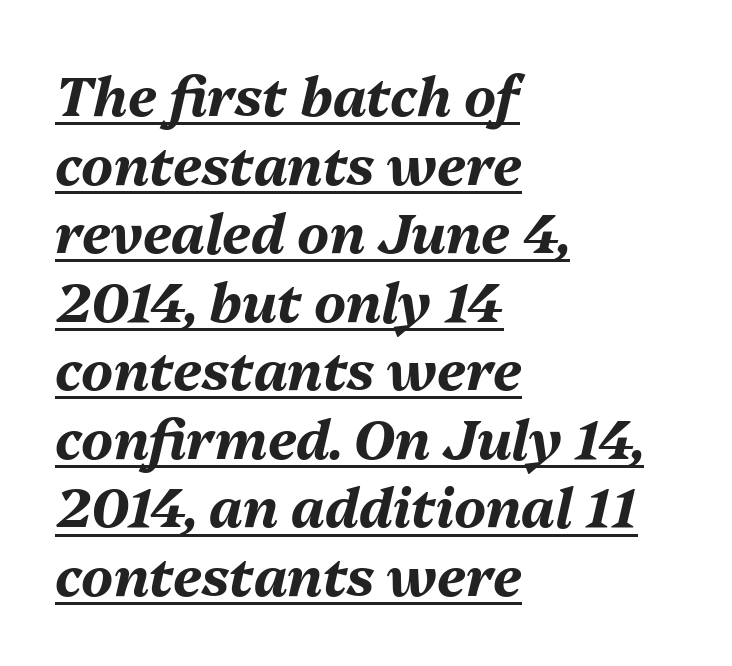
The image shows 54 px bold type, italic (leaning right); set left-aligned, normal line spacing (1.27x), normal letter spacing, underlined; medium stroke contrast and a medium x-height.
